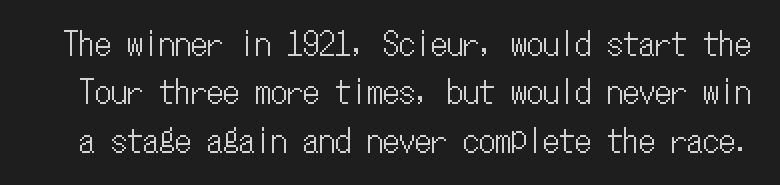
The image shows 32 px condensed type, upright, monospaced; set normal line spacing (1.51x), normal letter spacing, not underlined; low stroke contrast and a medium x-height.
